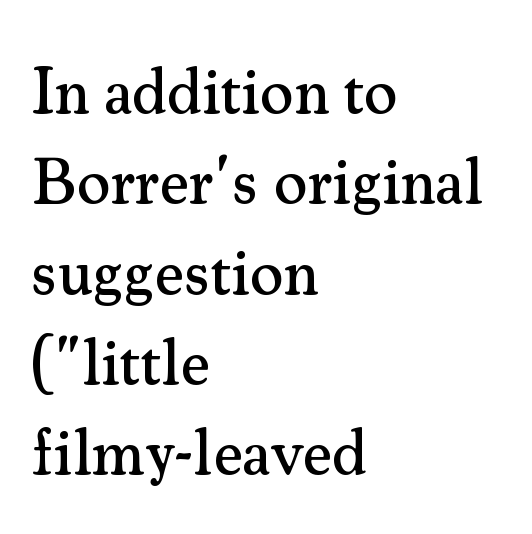
Old-style or modern, the face here clearly has serifs. The block of text has a typical density, with ordinary space between rows. The passage shown is typed in a proportional face where columns would drift. Each row of text sits above clean, open space. The passage is arranged the way most books set body copy — flush left. Tall strokes in this sample are plumb rather than angled.
